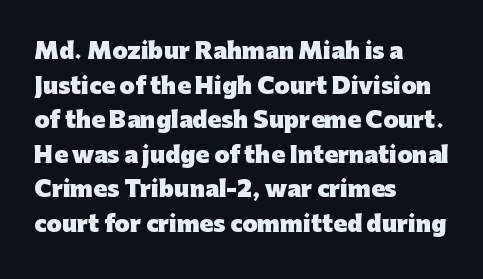
{"italic": "no", "bold": "yes", "underline": "no", "align": "left", "line_spacing": "normal", "line_spacing_ratio": 1.57, "letter_spacing": "normal", "letter_spacing_em": 0.0, "glyph_px": 22}
